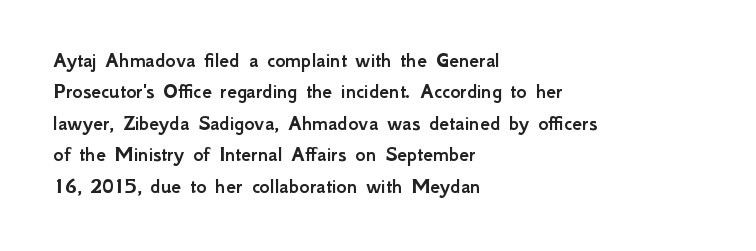
Q: Is the text italic (slanted)? A: No, it is upright.
Q: Is the text underlined? A: No.
Q: How is the paragraph aligned? A: Left-aligned.
Q: Is the spacing between letters normal or unusually wide? A: Normal.
Q: Is the spacing between lines tight, normal or loose? A: Normal.
